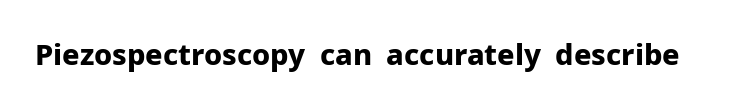
{"serif": "no", "italic": "no", "bold": "yes", "weight": "bold", "width": "normal", "stroke_contrast": "low", "x_height": "medium", "monospaced": "no", "underline": "no", "letter_spacing": "normal", "letter_spacing_em": 0.0, "glyph_px": 29}
